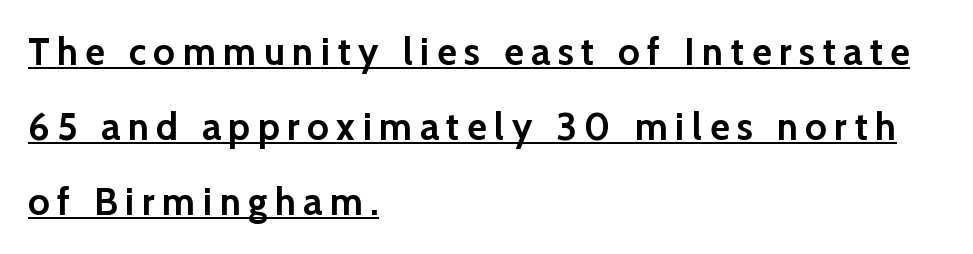
The characters display no serif detailing; their extremities are plain. Strokes here are thick enough to call this a true bold. A baseline rule has been typeset under these characters. The type sits square on the baseline with zero lean. Honestly, the letter spacing is so wide it's the main thing you notice.
